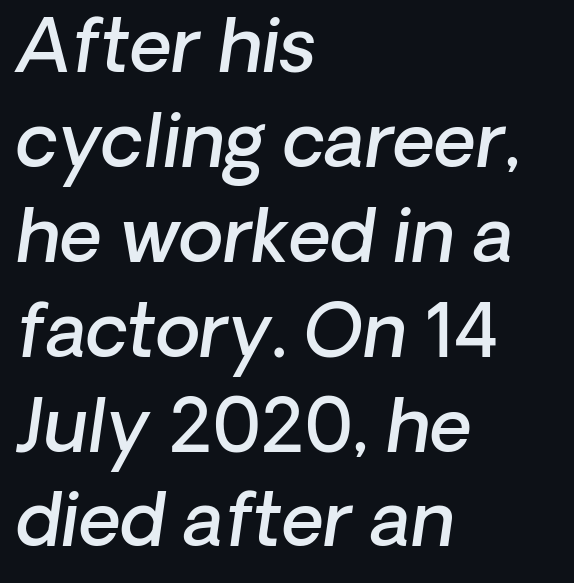
{"italic": "yes", "lean": "right", "slant_degrees": 8, "bold": "semi", "weight": "semibold", "width": "normal", "stroke_contrast": "low", "x_height": "medium", "monospaced": "no", "underline": "no", "align": "left", "line_spacing": "normal", "line_spacing_ratio": 1.3, "letter_spacing": "normal", "letter_spacing_em": 0.0, "glyph_px": 73}
